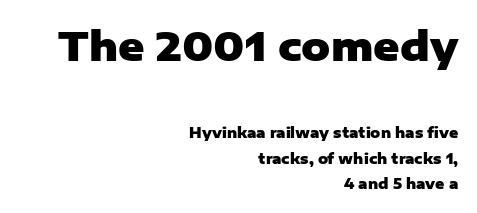
Unmarked baselines from the first word to the last. Two sizes are in play, and the larger belongs to the first block. These lines are set flush right with a ragged left edge. Examine the stroke ends and you'll find no serifs.
